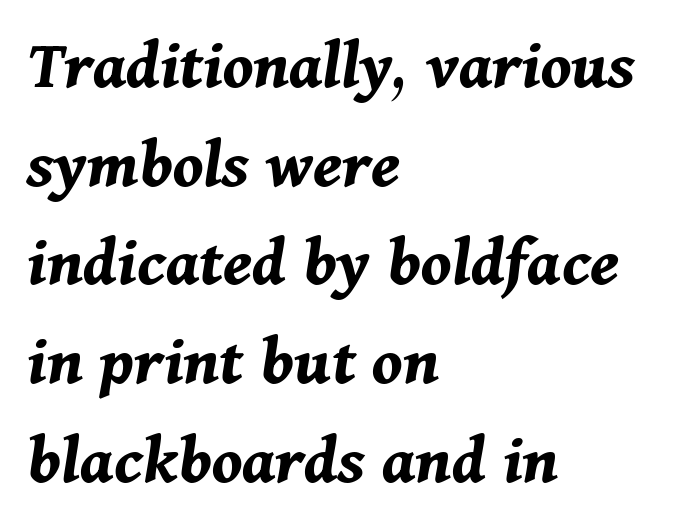
{"italic": "yes", "lean": "right", "slant_degrees": 11, "bold": "yes", "weight": "bold", "width": "normal", "stroke_contrast": "medium", "x_height": "medium", "monospaced": "no", "underline": "no", "align": "left", "line_spacing": "normal", "line_spacing_ratio": 1.37, "letter_spacing": "normal", "letter_spacing_em": 0.0, "glyph_px": 72}
